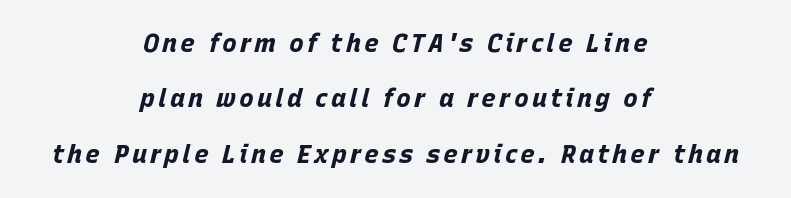
{"italic": "yes", "lean": "right", "slant_degrees": 15, "bold": "yes", "underline": "no", "align": "center", "line_spacing": "loose", "line_spacing_ratio": 2.22, "glyph_px": 25}
